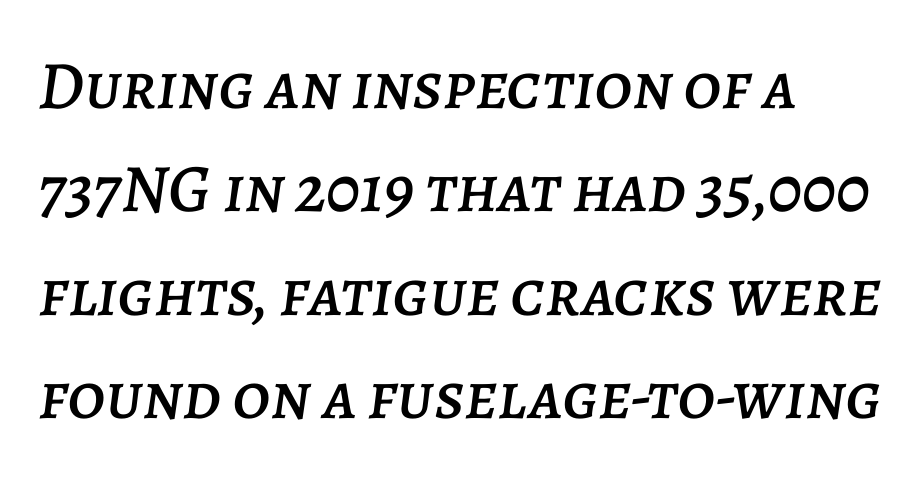
{"italic": "yes", "lean": "right", "slant_degrees": 7, "width": "normal", "stroke_contrast": "low", "x_height": "large", "monospaced": "no", "underline": "no", "align": "left", "line_spacing": "normal", "line_spacing_ratio": 1.52, "letter_spacing": "normal", "letter_spacing_em": 0.0, "glyph_px": 68}
